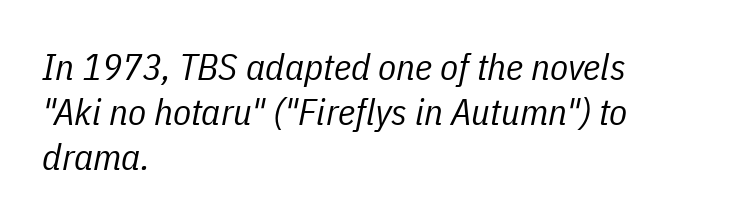
Stroke mass is kept to a normal reading level or below. Descenders are the only things crossing below the line. The passage is arranged the way most books set body copy — flush left. The rendering uses natural spacing where letterforms have individual widths.
